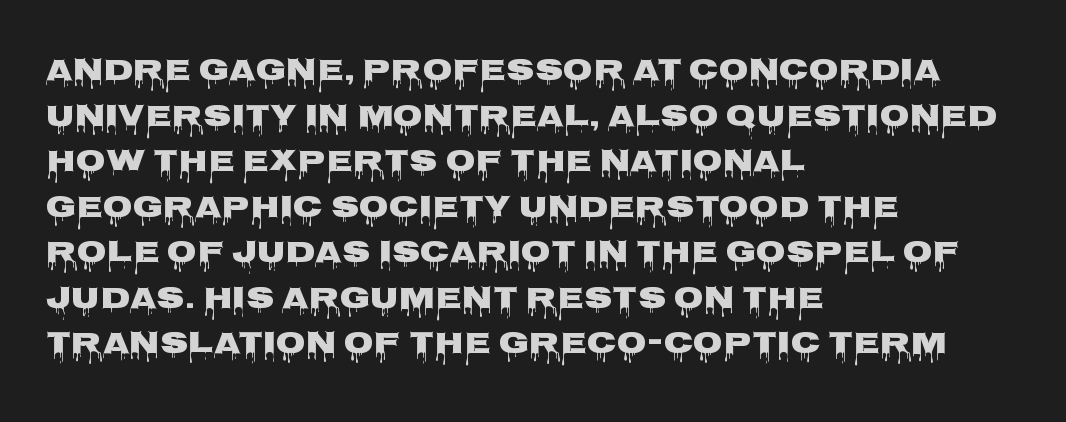
Q: Is the text bold? A: Yes.
Q: Is the text italic (slanted)? A: No, it is upright.
Q: Is the typeface a serif or a sans-serif typeface? A: Sans-serif.
Q: Is the text underlined? A: No.
Q: How is the paragraph aligned? A: Left-aligned.
Q: Is the spacing between letters normal or unusually wide? A: Normal.
Q: Is the spacing between lines tight, normal or loose? A: Normal.
Q: Width (condensed, normal, or wide)? A: Wide.
Q: Stroke contrast? A: Low.
Q: x-height? A: Large.
Q: Monospaced? A: No.
